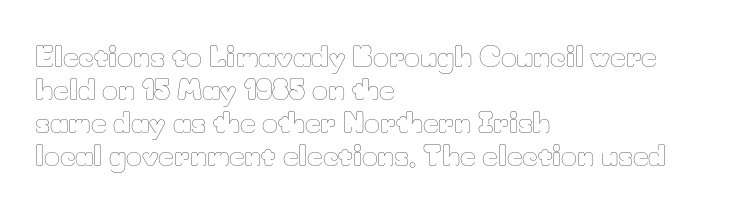
The image shows 27 px text type, upright; set left-aligned, line spacing 1.22x, normal letter spacing, not underlined.
